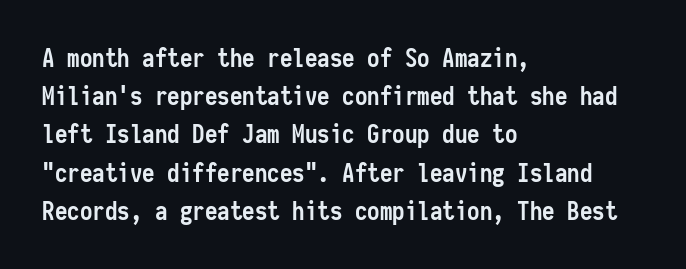
{"italic": "no", "bold": "yes", "underline": "no", "align": "left", "line_spacing": "normal", "line_spacing_ratio": 1.53, "letter_spacing": "normal", "letter_spacing_em": 0.0, "glyph_px": 25}
